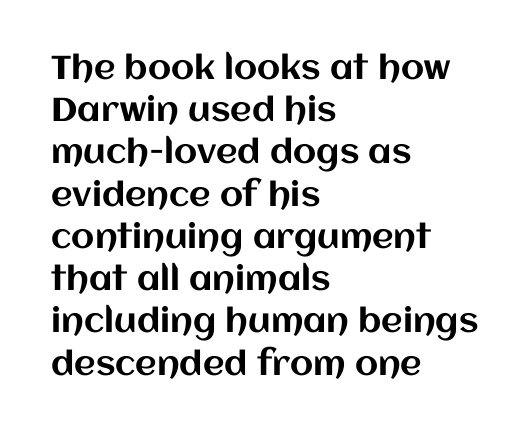
Q: Is the text italic (slanted)? A: No, it is upright.
Q: Is the text underlined? A: No.
Q: How is the paragraph aligned? A: Left-aligned.
Q: Is the spacing between letters normal or unusually wide? A: Normal.
Q: Is the spacing between lines tight, normal or loose? A: Normal.
Q: Width (condensed, normal, or wide)? A: Normal.
Q: Stroke contrast? A: Medium.
Q: x-height? A: Large.
Q: Monospaced? A: No.
